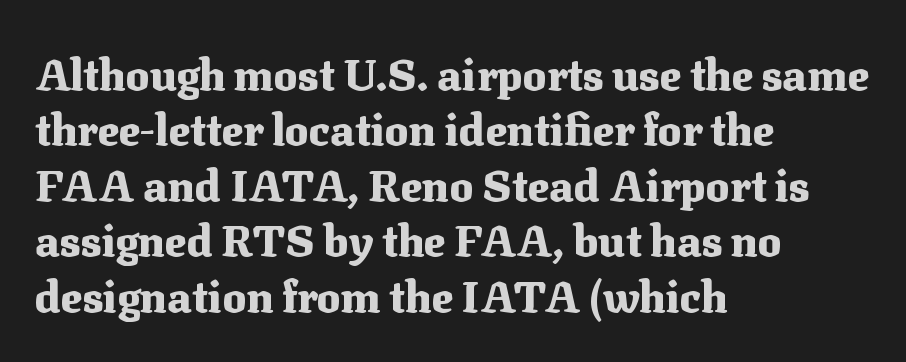
{"serif": "yes", "italic": "no", "bold": "yes", "weight": "heavy", "width": "normal", "stroke_contrast": "medium", "x_height": "medium", "monospaced": "no", "underline": "no", "align": "left", "line_spacing": "normal", "line_spacing_ratio": 1.26, "letter_spacing": "normal", "letter_spacing_em": 0.0, "glyph_px": 44}
